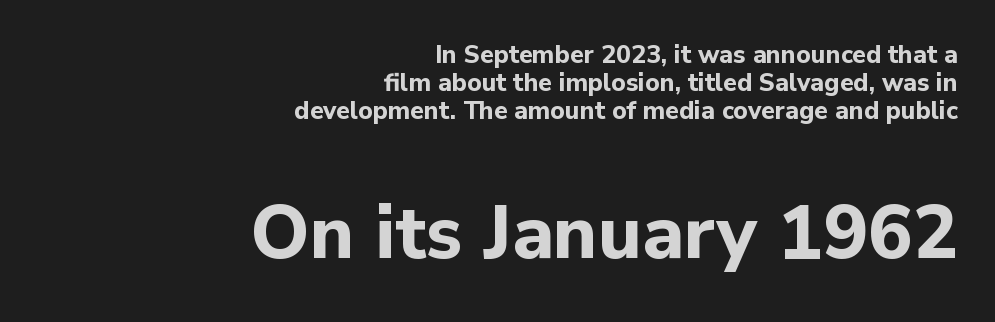
Summary of vertical rhythm: compact, with narrow interline spacing. Caption: standard tracking, unaltered. Underlining? Definitely not there. Here the second block reads like a headline and the first like body copy. The face used here is proportionally spaced, like ordinary book or web type.
